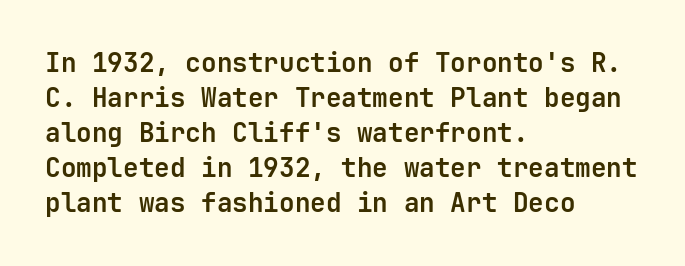
The image shows 26 px bold type, upright; set left-aligned, normal line spacing (1.35x), normal letter spacing, not underlined.
